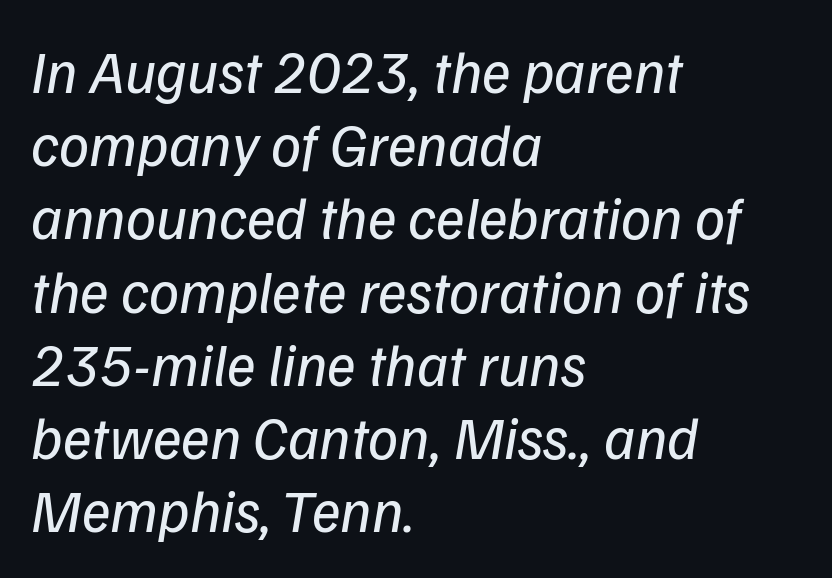
The image shows 60 px regular-weight sans-serif type; set left-aligned, line spacing 1.22x, normal letter spacing, not underlined; low stroke contrast and a medium x-height.
